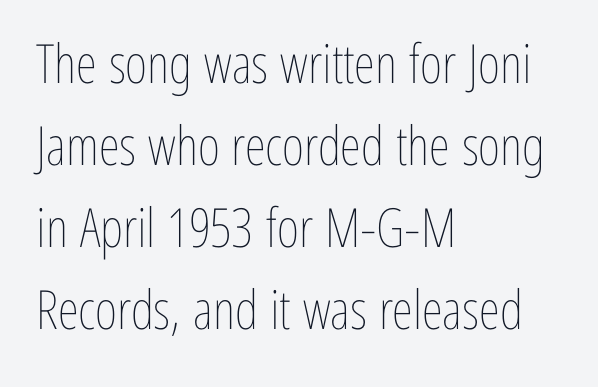
The image shows 54 px thin, condensed type, upright; set left-aligned, normal line spacing (1.52x), normal letter spacing, not underlined; low stroke contrast and a medium x-height.
